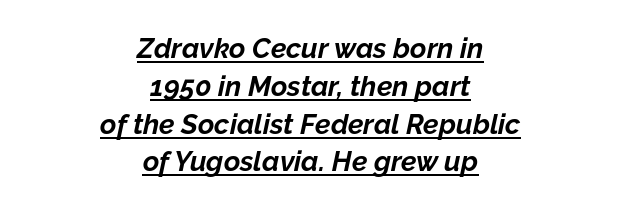
{"italic": "yes", "lean": "right", "slant_degrees": 12, "bold": "yes", "weight": "bold", "width": "normal", "stroke_contrast": "low", "x_height": "medium", "monospaced": "no", "underline": "yes", "align": "center", "line_spacing": "normal", "line_spacing_ratio": 1.35, "letter_spacing": "normal", "letter_spacing_em": 0.0, "glyph_px": 28}
